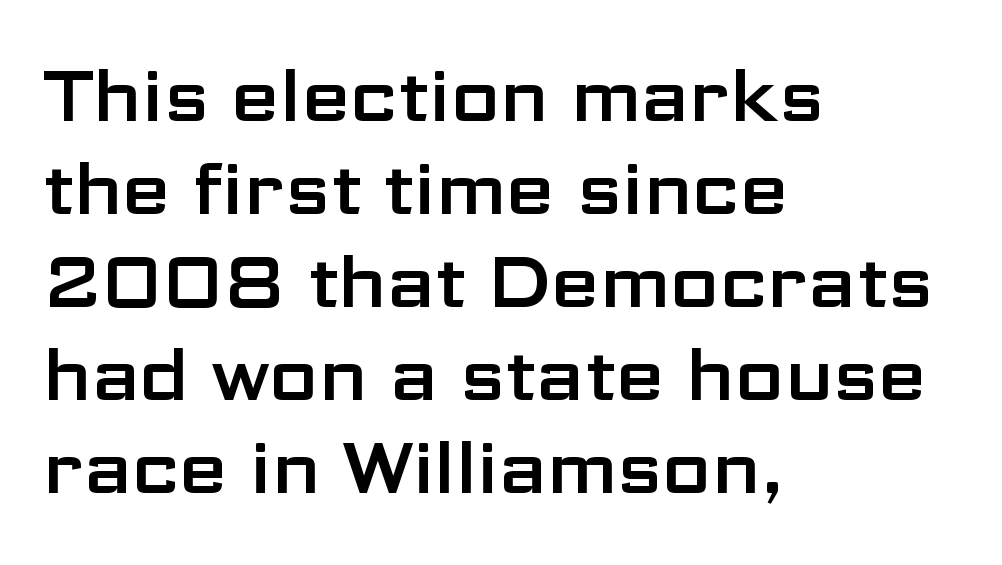
The image shows 71 px wide sans-serif type, upright; set left-aligned, normal line spacing (1.31x), normal letter spacing, not underlined; low stroke contrast and a medium x-height.
